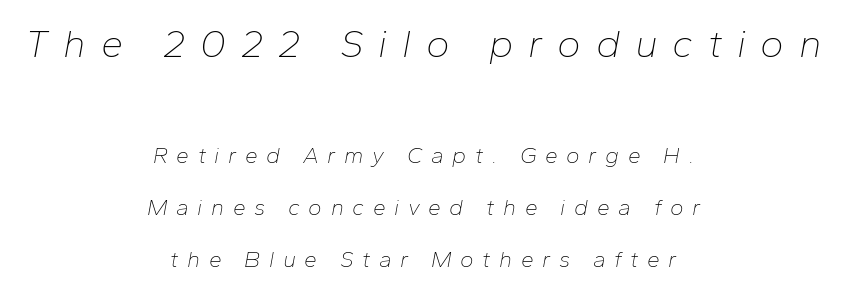
Q: Is the text bold? A: No.
Q: Is the text italic (slanted)? A: Yes, it leans right by about 10 degrees.
Q: Is the text underlined? A: No.
Q: How is the paragraph aligned? A: Centered.
Q: Is the spacing between letters normal or unusually wide? A: Unusually wide.
Q: Is the spacing between lines tight, normal or loose? A: Loose.
Q: Which block of text is set in a larger size, the first (top) or the second (bottom)? A: The first (top) one.
Q: Width (condensed, normal, or wide)? A: Normal.
Q: Stroke contrast? A: Low.
Q: x-height? A: Medium.
Q: Monospaced? A: No.
